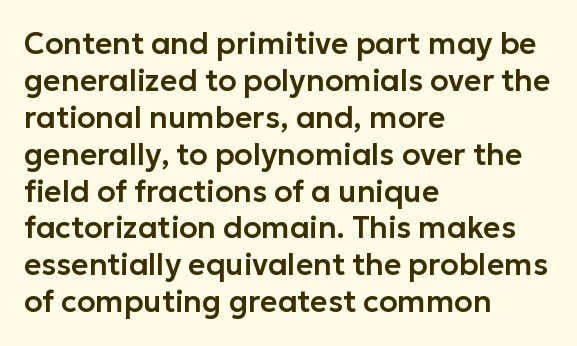
The letters stand upright; this is a roman face. Each word holds together tightly as a unit, with standard inter-letter gaps. The passage shown is typed in a proportional face where columns would drift. The baseline area is clear.
